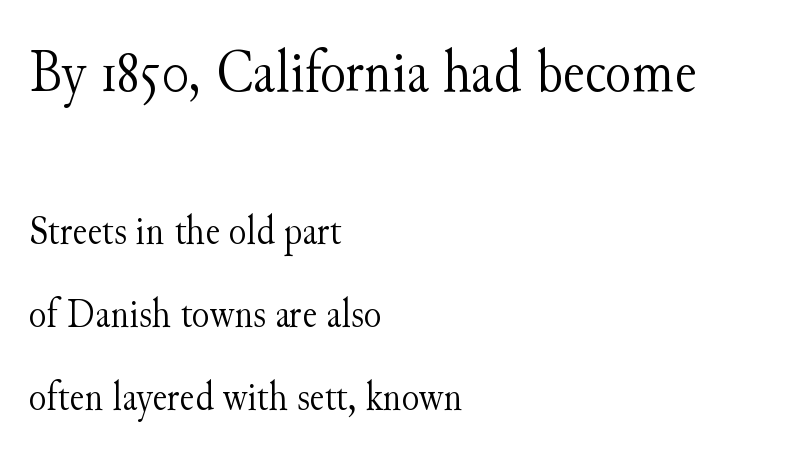
{"serif": "yes", "italic": "no", "bold": "no", "weight": "light", "width": "normal", "stroke_contrast": "medium", "x_height": "small", "monospaced": "no", "underline": "no", "align": "left", "line_spacing": "loose", "line_spacing_ratio": 2.03, "letter_spacing": "normal", "letter_spacing_em": 0.0, "larger_block": "first", "size_ratio": 1.49, "glyph_px": 61}
